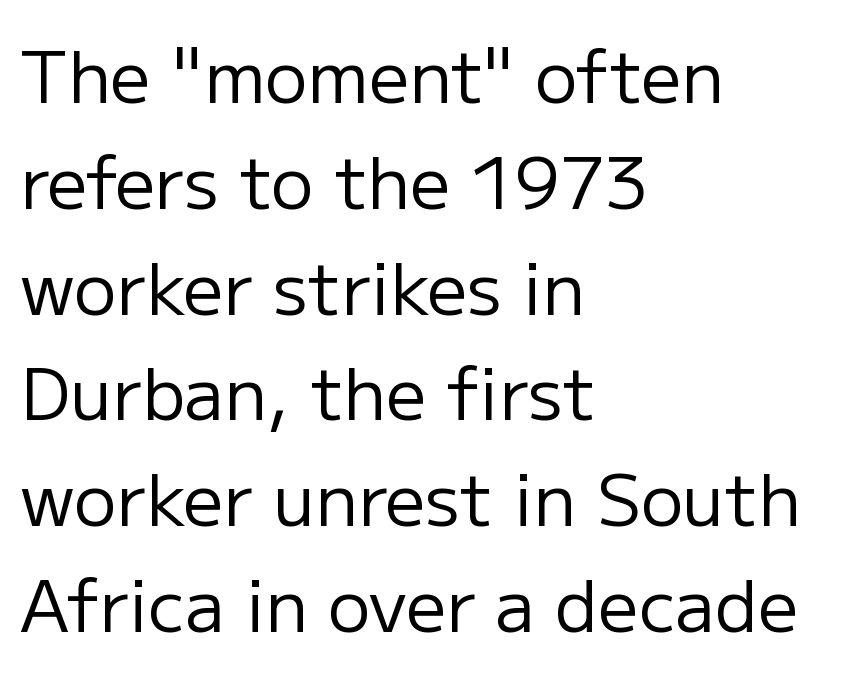
What kind of face is this? One without serifs — a sans. The passage shown stacks its lines at a standard gap. Spacing verdict: proportional, widths tailored to each character. Words float on clear page, feet unadorned. The passage shown has conventional tracking throughout. Italic? Not at all — the glyphs are vertical.
